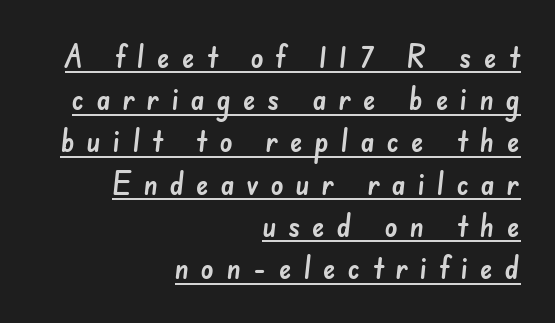
Q: Is the typeface a serif or a sans-serif typeface? A: Sans-serif.
Q: Is the text underlined? A: Yes.
Q: How is the paragraph aligned? A: Right-aligned.
Q: Is the spacing between letters normal or unusually wide? A: Unusually wide.
Q: Is the spacing between lines tight, normal or loose? A: Normal.
Q: Width (condensed, normal, or wide)? A: Normal.
Q: Stroke contrast? A: Low.
Q: x-height? A: Small.
Q: Monospaced? A: No.
